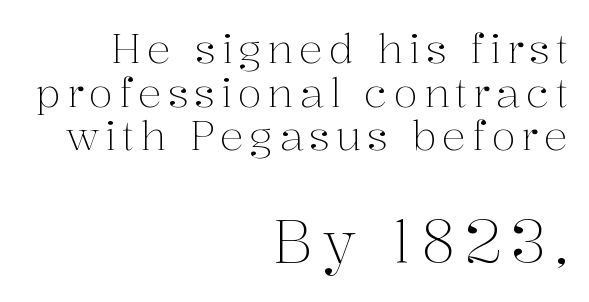
No extra ink here — the face is not bold. Are there feet on the stems? There are — it's a serif. If you drew a line through each stem, it would be perfectly vertical. Note: smaller setting up top, larger setting below. Proportional: the letters do not fall into vertical columns.
